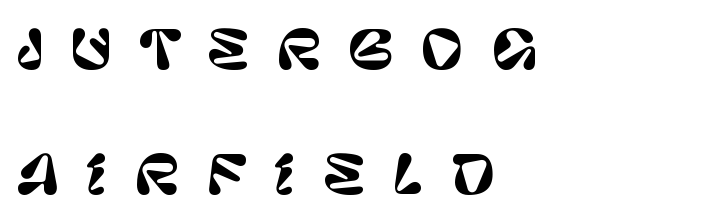
Tracking here is generous; glyphs stand well apart from one another. Line spacing here is loose. Descenders are the only things crossing below the line. Spacing verdict: proportional, widths tailored to each character. The designer went with a sans here, leaving each stem footless.
